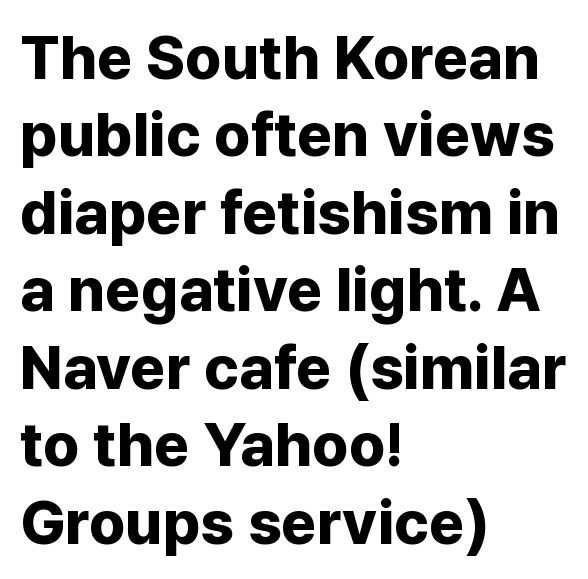
Q: Is the text bold? A: Yes.
Q: Is the text italic (slanted)? A: No, it is upright.
Q: Is the typeface a serif or a sans-serif typeface? A: Sans-serif.
Q: Is the text underlined? A: No.
Q: How is the paragraph aligned? A: Left-aligned.
Q: Is the spacing between letters normal or unusually wide? A: Normal.
Q: Is the spacing between lines tight, normal or loose? A: Normal.
Q: Width (condensed, normal, or wide)? A: Normal.
Q: Stroke contrast? A: Low.
Q: x-height? A: Medium.
Q: Monospaced? A: No.
